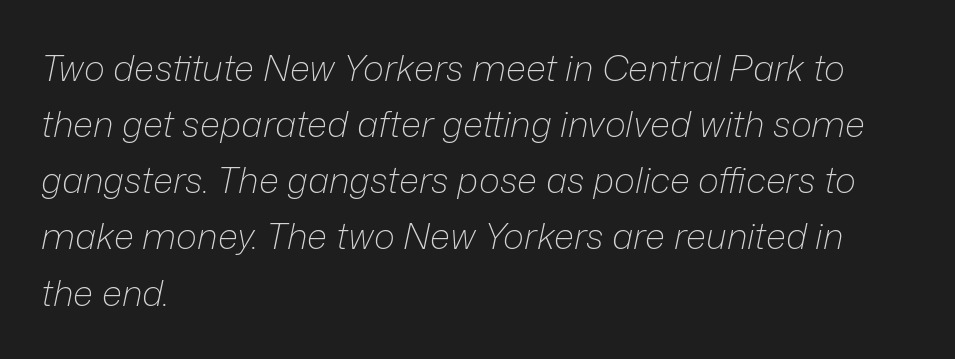
Q: Is the text bold? A: No.
Q: Is the text italic (slanted)? A: Yes, it leans right by about 12 degrees.
Q: Is the text underlined? A: No.
Q: How is the paragraph aligned? A: Left-aligned.
Q: Is the spacing between letters normal or unusually wide? A: Normal.
Q: Is the spacing between lines tight, normal or loose? A: Normal.
Q: Width (condensed, normal, or wide)? A: Normal.
Q: Stroke contrast? A: Low.
Q: x-height? A: Medium.
Q: Monospaced? A: No.
